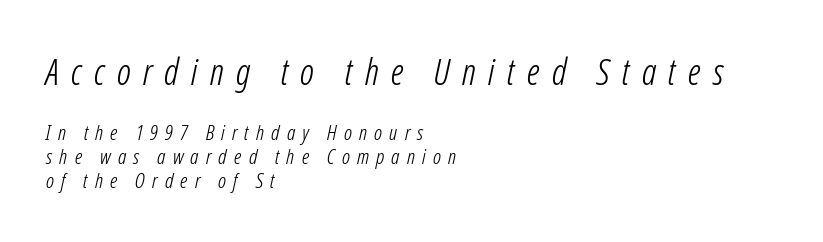
The image shows 36 px light, condensed type, italic (leaning right); set left-aligned, line spacing 1.16x, unusually wide letter spacing (+0.34 em), not underlined; the first (top) block is 1.71x larger; low stroke contrast and a medium x-height.
